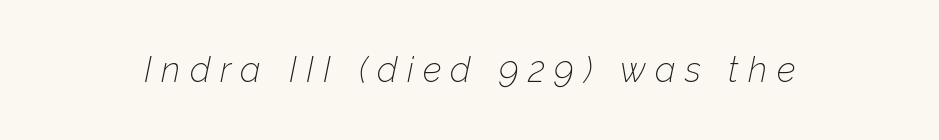
Q: Is the text bold? A: No.
Q: Is the text italic (slanted)? A: Yes, it leans right by about 12 degrees.
Q: Is the text underlined? A: No.
Q: Is the spacing between letters normal or unusually wide? A: Unusually wide.
Q: Width (condensed, normal, or wide)? A: Normal.
Q: Stroke contrast? A: Low.
Q: x-height? A: Medium.
Q: Monospaced? A: No.
